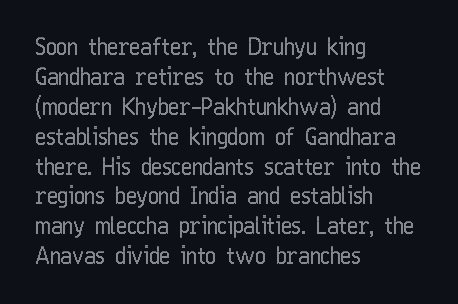
The image shows 23 px text type, upright; set left-aligned, normal line spacing (1.3x), normal letter spacing, not underlined.
